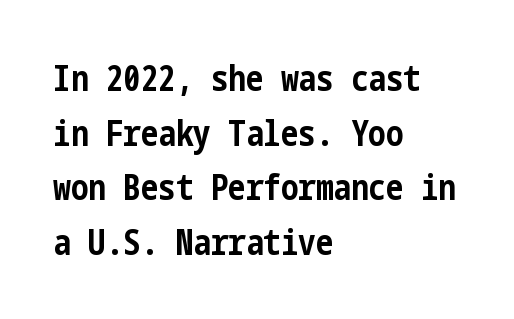
Whoever set this chose a conventional vertical rhythm. Weight: bold. Observe the ordinary spacing: letters are neighbours, not strangers. These lines are composed in type without serifs.
